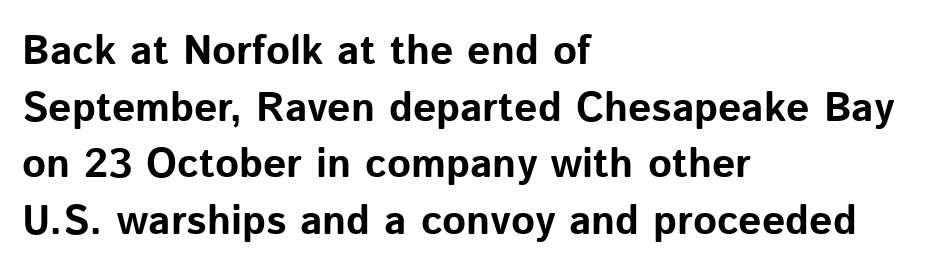
{"serif": "no", "italic": "no", "bold": "yes", "weight": "bold", "width": "normal", "stroke_contrast": "low", "x_height": "medium", "monospaced": "no", "underline": "no", "align": "left", "line_spacing": "normal", "line_spacing_ratio": 1.38, "letter_spacing": "normal", "letter_spacing_em": 0.0, "glyph_px": 41}
